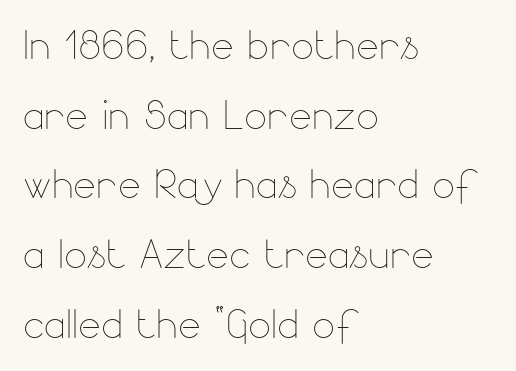
Q: Is the text bold? A: No.
Q: Is the text italic (slanted)? A: No, it is upright.
Q: Is the text underlined? A: No.
Q: How is the paragraph aligned? A: Left-aligned.
Q: Is the spacing between letters normal or unusually wide? A: Normal.
Q: Is the spacing between lines tight, normal or loose? A: Normal.
Q: Width (condensed, normal, or wide)? A: Normal.
Q: Stroke contrast? A: Low.
Q: x-height? A: Small.
Q: Monospaced? A: No.
